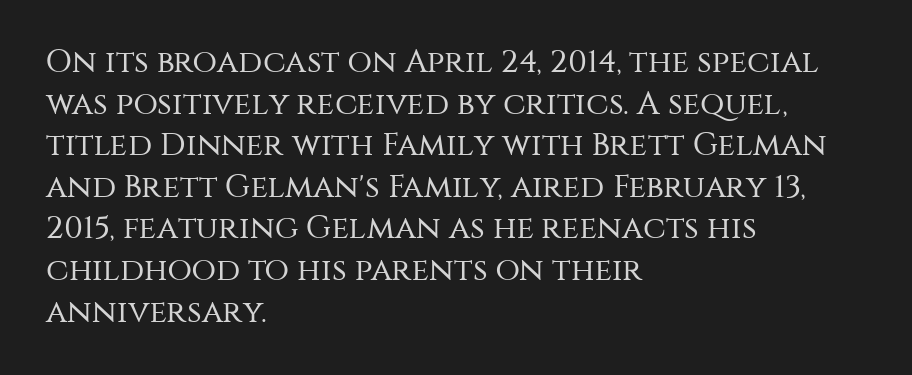
The image shows 32 px regular-weight sans-serif type, upright; set left-aligned, normal line spacing (1.3x), normal letter spacing, not underlined; medium stroke contrast and a large x-height.
